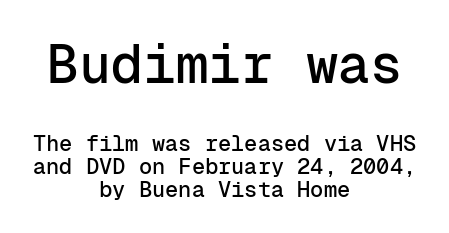
{"serif": "no", "italic": "no", "width": "normal", "stroke_contrast": "low", "x_height": "medium", "monospaced": "yes", "underline": "no", "align": "center", "line_spacing": "tight", "line_spacing_ratio": 1.05, "letter_spacing": "normal", "letter_spacing_em": 0.0, "larger_block": "first", "size_ratio": 2.45, "glyph_px": 54}
